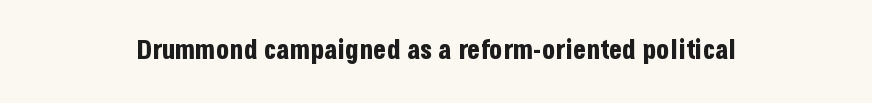
What stands out about the letter spacing? Nothing — it is the standard amount. No italicization has been applied; the sample stays upright. The gap between lines stays unmarked. Thick stems and heavy bowls — unmistakably bold.
